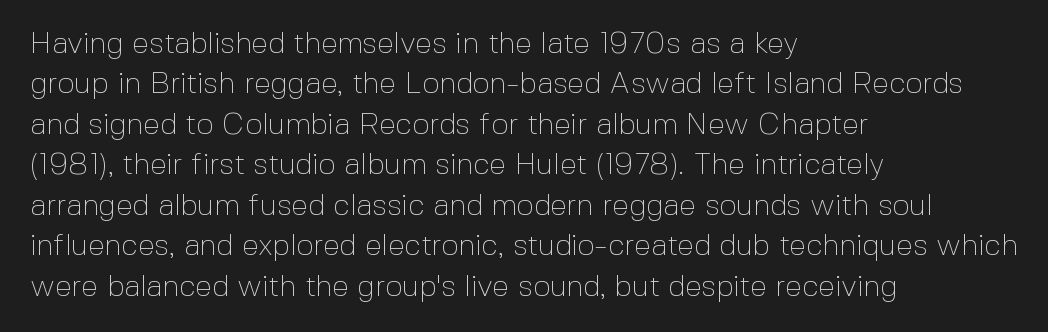
In terms of letterform style, serifs are entirely absent. The space between consecutive lines is moderate. Here the designer chose a conventional face with non-uniform glyph widths. Which margin do the lines hug? The left one — the right edge is uneven.
